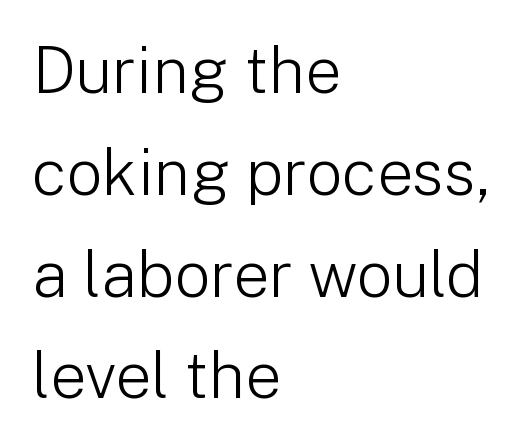
The image shows 64 px light sans-serif type, upright; set left-aligned, normal line spacing (1.59x), normal letter spacing, not underlined; low stroke contrast and a medium x-height.
